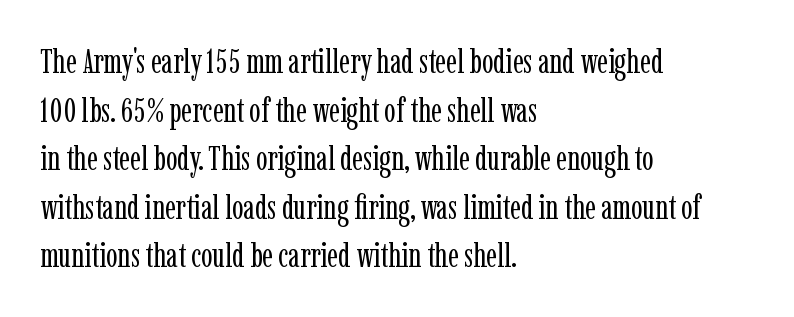
Yep, those are serifs on the letters. If you drew a ruler down the left edge, every line would touch it. These lines are rendered in a variable-pitch font. Each row of text sits above clean, open space. The axis of the letterforms is exactly vertical. Weight class: somewhere from thin through regular.
